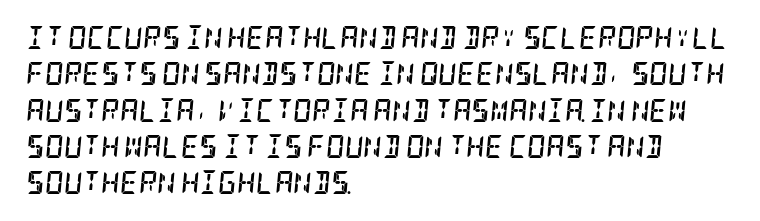
{"italic": "yes", "lean": "right", "slant_degrees": 5, "bold": "yes", "underline": "no", "align": "left", "line_spacing": "normal", "line_spacing_ratio": 1.58, "letter_spacing": "normal", "letter_spacing_em": 0.0, "glyph_px": 23}
